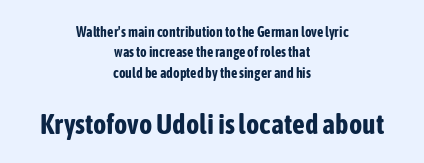
The axis of the letterforms is exactly vertical. The baseline area is clear. Casual observation: everything's sitting right in the middle. Tracking here is standard; glyphs follow each other at the usual distance. The rendering shows plain stroke endings on the letterforms — a sans-serif design.
